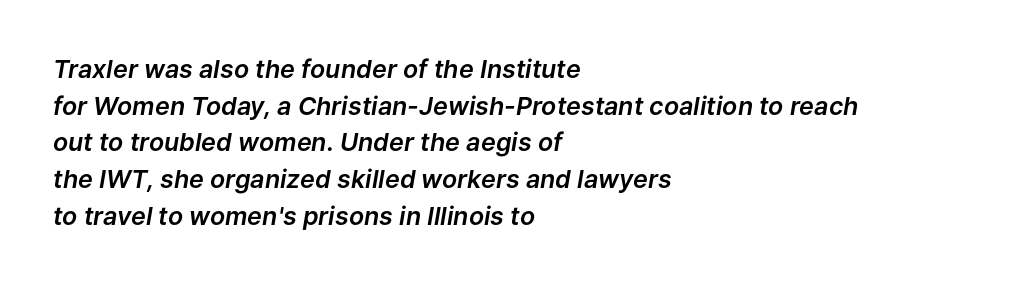
{"italic": "yes", "lean": "right", "slant_degrees": 9, "underline": "no", "align": "left", "line_spacing": "normal", "line_spacing_ratio": 1.47, "letter_spacing": "normal", "letter_spacing_em": 0.0, "glyph_px": 25}
